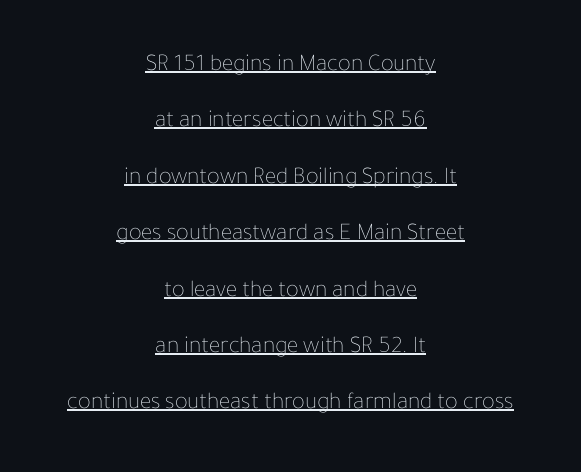
It's the straight-up-and-down kind of type. Counters stay open thanks to moderate or lighter strokes. These lines are centered, leaving both edges ragged. Check the space under the baseline: a stroke is drawn there. A great deal of white space separates one row of letters from the next.
